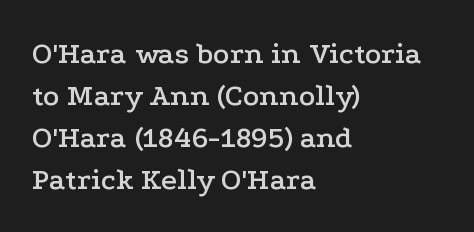
Upright lettering throughout. Type style note: has serifs. The passage shown is typed in a proportional face where columns would drift. Type without underlining. These lines stack with their left ends in a neat column.
